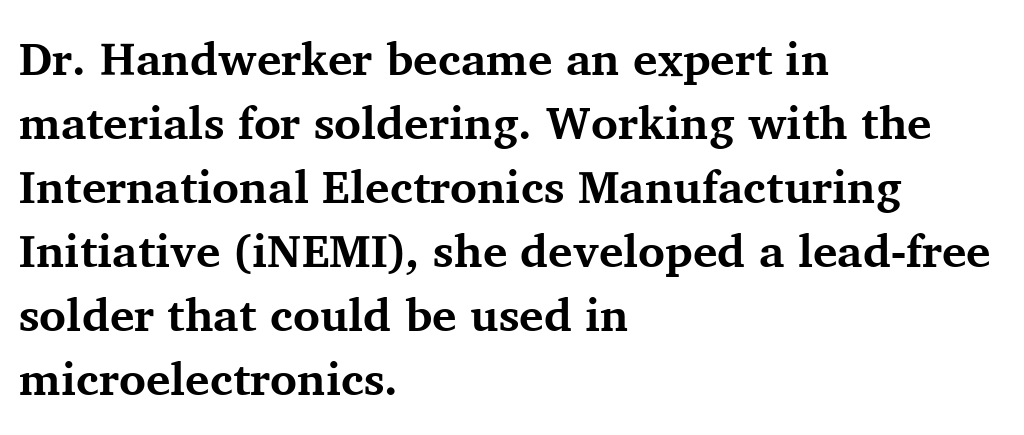
Italic: no, the glyphs are upright roman. Check where the strokes stop: tiny serifs finish them off. The rendering uses natural spacing where letterforms have individual widths. A typesetter would call this leading conventional body-copy spacing.
